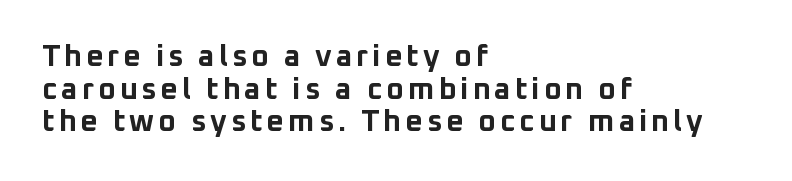
Q: Is the text bold? A: Yes.
Q: Is the text italic (slanted)? A: No, it is upright.
Q: Is the typeface a serif or a sans-serif typeface? A: Sans-serif.
Q: Is the text underlined? A: No.
Q: How is the paragraph aligned? A: Left-aligned.
Q: Is the spacing between lines tight, normal or loose? A: Tight.
Q: Width (condensed, normal, or wide)? A: Normal.
Q: Stroke contrast? A: Low.
Q: x-height? A: Medium.
Q: Monospaced? A: No.
